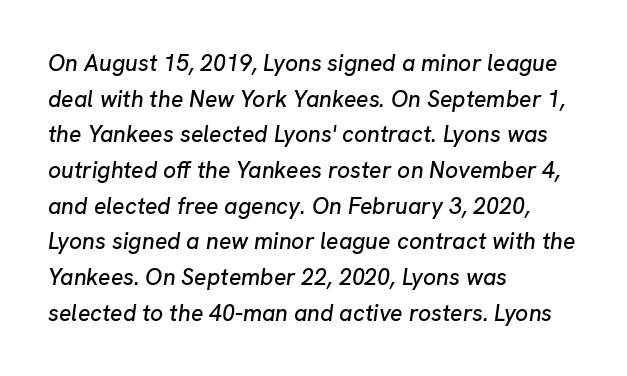
Type without underlining. The tracking reads as untouched default to a designer's eye. Vertical spacing — default. Notice how the stems are inclined rather than vertical — that's the hallmark of italics. Where is the straight margin? On the left.
